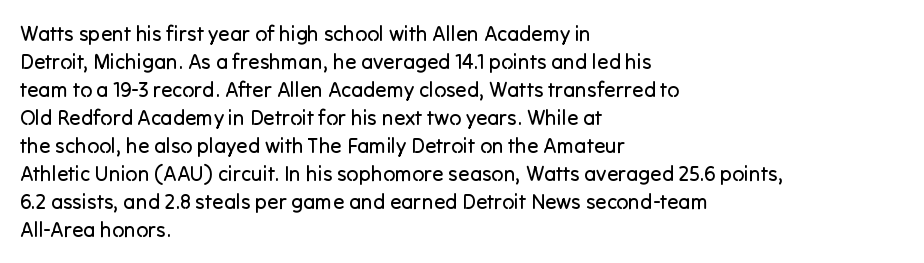
The paragraph has a hard left edge and a soft right edge. Rows of type keep a routine distance in the vertical direction. The letters sit at their default tracking, neither squeezed nor spread. Posture: vertical.
